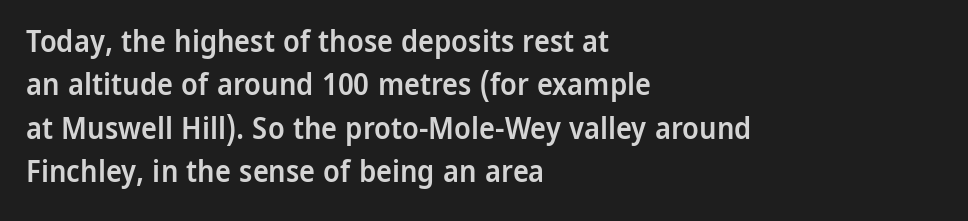
{"serif": "no", "italic": "no", "bold": "semi", "weight": "semibold", "width": "normal", "stroke_contrast": "low", "x_height": "medium", "monospaced": "no", "underline": "no", "align": "left", "line_spacing": "normal", "line_spacing_ratio": 1.45, "letter_spacing": "normal", "letter_spacing_em": 0.0, "glyph_px": 30}
